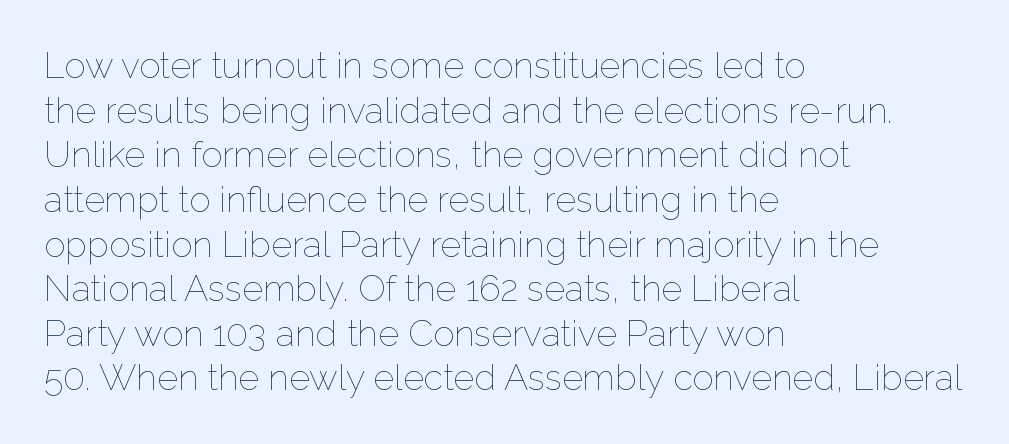
The specimen reads as upright at a glance. Does the copy run flush right? No — it runs flush left. The letters advance in unequal steps, a hallmark of proportional type. Letter spacing: default. The area under the type is left untouched. Stems here are at most as thick as an everyday book face.
